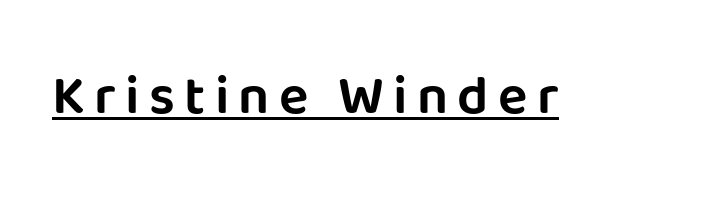
Q: Is the text italic (slanted)? A: No, it is upright.
Q: Is the typeface a serif or a sans-serif typeface? A: Sans-serif.
Q: Is the text underlined? A: Yes.
Q: Width (condensed, normal, or wide)? A: Normal.
Q: Stroke contrast? A: Low.
Q: x-height? A: Large.
Q: Monospaced? A: No.
